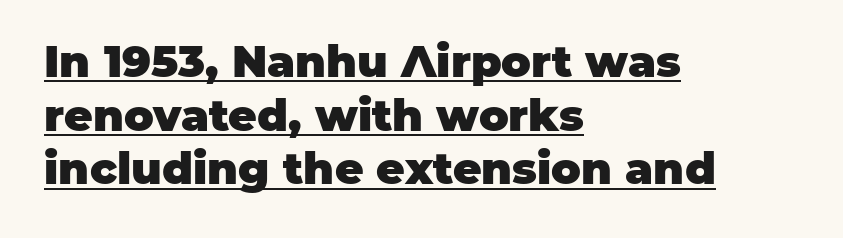
The gaps between neighbouring characters are ordinary and unremarkable. Do the characters align in a grid? No, the font is proportional. Every row of glyphs begins at an identical x-position on the left. A dark, heavy texture on the line: the type is bold.
